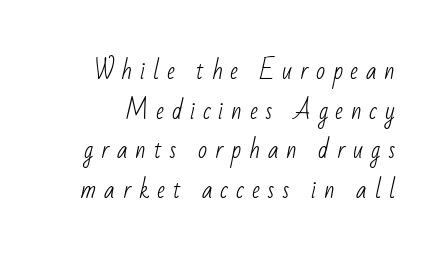
Q: Is the text bold? A: No.
Q: Is the text underlined? A: No.
Q: Is the spacing between letters normal or unusually wide? A: Unusually wide.
Q: Is the spacing between lines tight, normal or loose? A: Normal.
